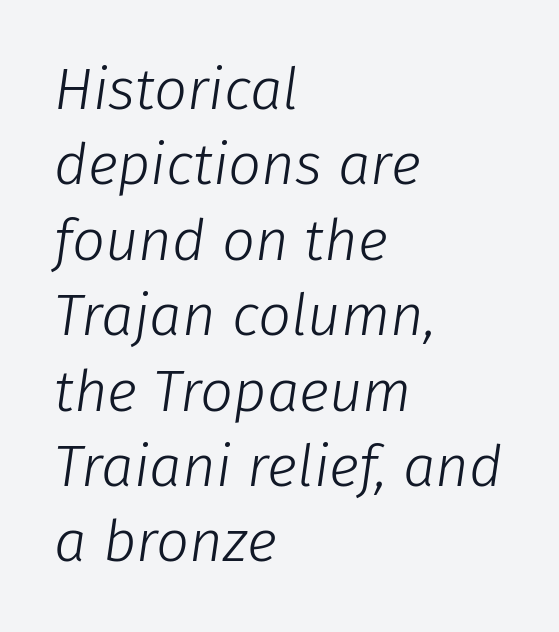
The specimen reads as italic at a glance. Underlining? Definitely not there. Ink coverage per letter is moderate at most. Students, observe: this is what conventionally led text looks like.
